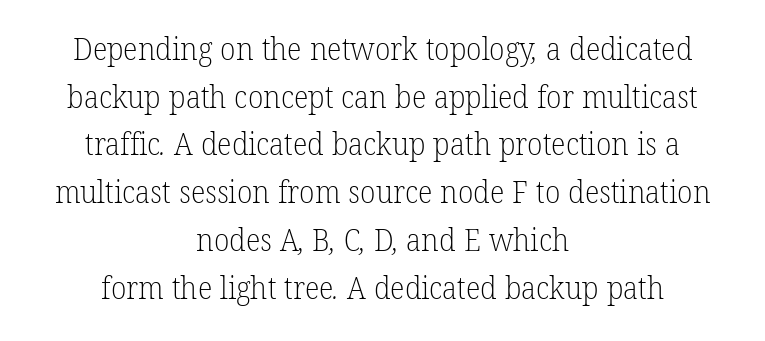
The image shows 31 px light serif type; set centered, normal line spacing (1.54x), normal letter spacing, not underlined; low stroke contrast and a medium x-height.
